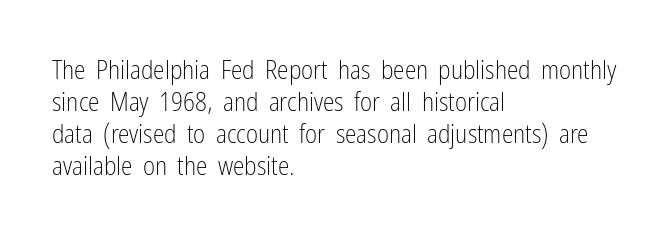
{"italic": "no", "bold": "no", "underline": "no", "align": "left", "line_spacing_ratio": 1.23, "letter_spacing": "normal", "letter_spacing_em": 0.0, "glyph_px": 26}
